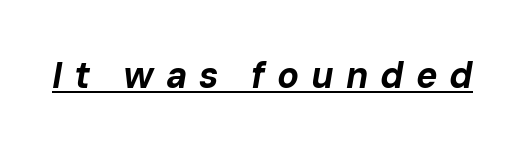
{"italic": "yes", "lean": "right", "slant_degrees": 10, "bold": "yes", "weight": "bold", "width": "normal", "stroke_contrast": "low", "x_height": "medium", "monospaced": "no", "underline": "yes", "letter_spacing": "wide", "letter_spacing_em": 0.33, "glyph_px": 36}
